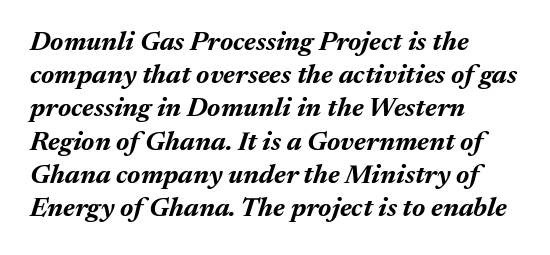
The image shows 27 px bold type, italic (leaning right); set left-aligned, line spacing 1.23x, normal letter spacing, not underlined.
